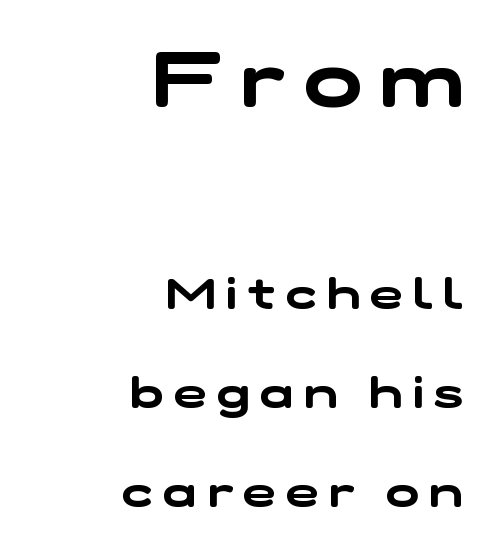
The face used here is a sans, in the tradition of grotesques and geometrics. The typesetter chose a ragged-left arrangement here. You get the large type first, then a drop to smaller type. One glance says open: line gaps are wider than usual.
